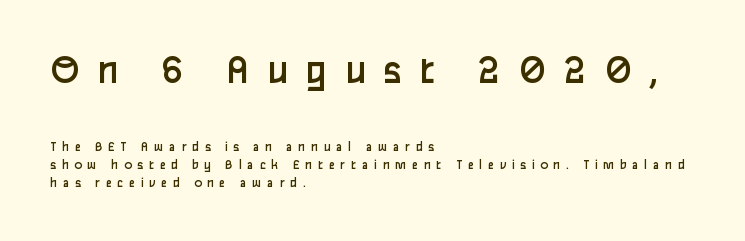
The vertical gap from one line to the next is medium. Stroke terminals: plain, sans-serif. No heavy texture on the line: the type isn't bold. Posture: upright roman. The glyphs are unaccompanied by any horizontal stroke below them. Letter spacing: wide.
